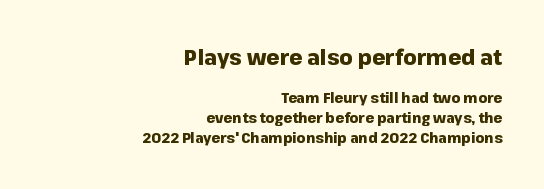
{"italic": "no", "bold": "yes", "underline": "no", "align": "right", "line_spacing": "normal", "line_spacing_ratio": 1.41, "letter_spacing": "normal", "letter_spacing_em": 0.0, "larger_block": "first", "size_ratio": 1.5, "glyph_px": 21}
